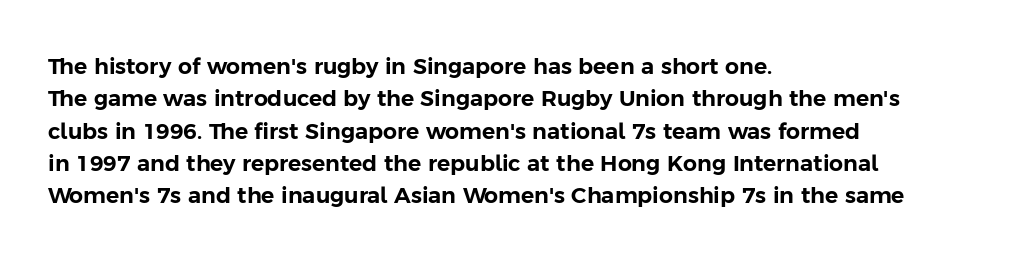
Bare-footed words on every line. The space between consecutive lines is moderate. Caption: standard tracking, unaltered. The lettering holds an erect, upright posture throughout. The text block is weighted toward the left margin, trailing off unevenly rightward.
